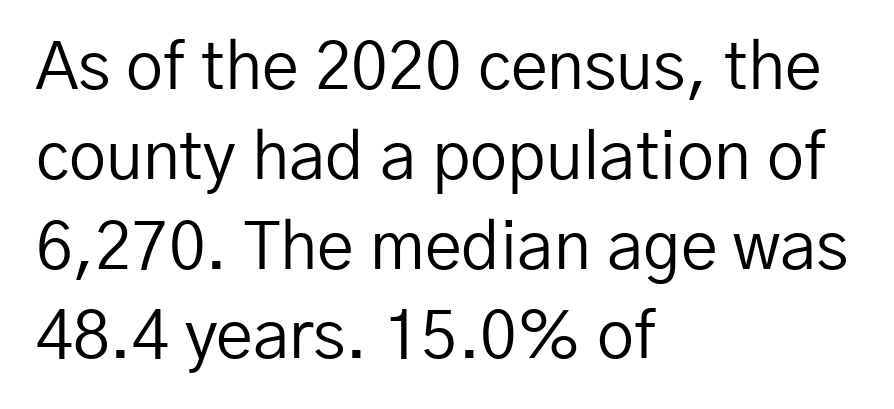
The rendering shows plain stroke endings on the letterforms — a sans-serif design. Default kerning and tracking; the words read as compact shapes. Each letter keeps its own natural width here, so spacing adapts to shape. Where is the straight margin? On the left. Stems here are at most as thick as an everyday book face.
